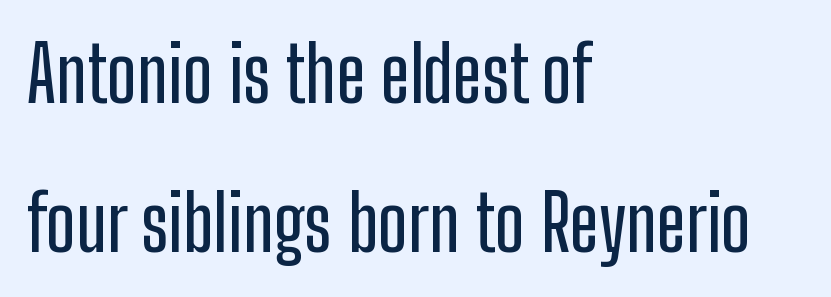
{"serif": "no", "italic": "no", "width": "condensed", "stroke_contrast": "low", "x_height": "medium", "monospaced": "no", "underline": "no", "align": "left", "line_spacing": "loose", "line_spacing_ratio": 1.94, "letter_spacing": "normal", "letter_spacing_em": 0.0, "glyph_px": 77}
